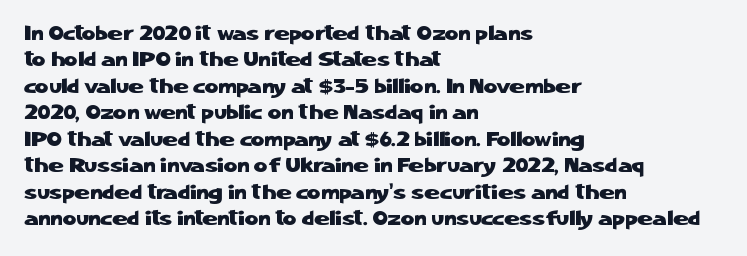
The image shows 21 px text type, upright; set left-aligned, normal line spacing (1.26x), normal letter spacing, not underlined.
